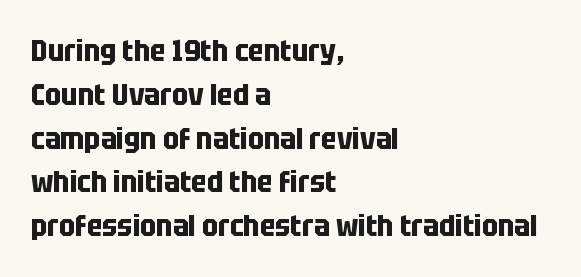
A clean baseline with only descenders dipping below it. The lettering stays uniformly vertical, giving the passage a roman look. Typographic density is high because the face is bold. Does the leading feel generous? No, just average.
